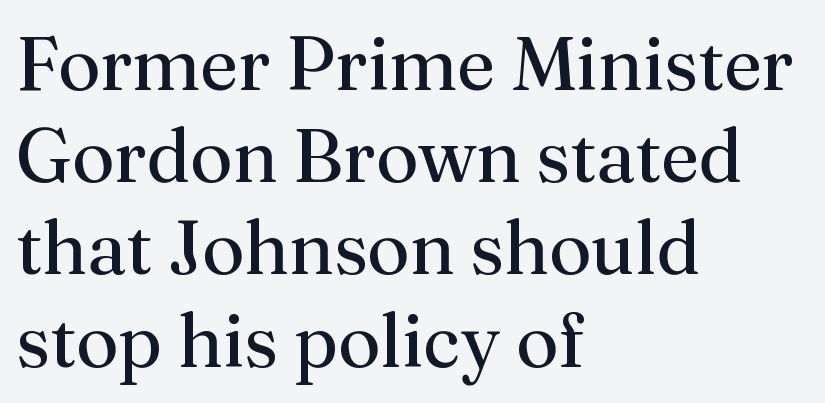
The passage shown is typed in a proportional face where columns would drift. Ascenders rise straight up at ninety degrees. Beneath every word, the page is bare. A light-to-regular cut is what we see here.
